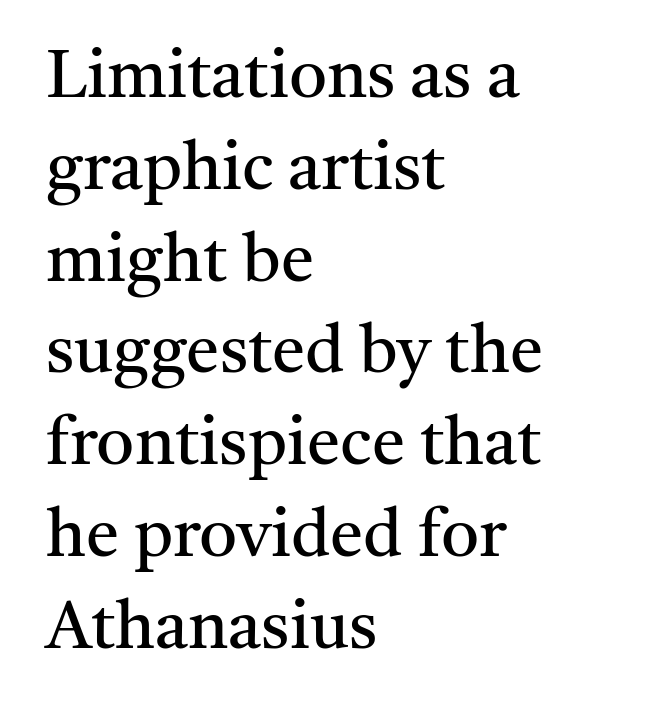
Q: Is the text bold? A: No.
Q: Is the text italic (slanted)? A: No, it is upright.
Q: Is the typeface a serif or a sans-serif typeface? A: Serif.
Q: Is the text underlined? A: No.
Q: How is the paragraph aligned? A: Left-aligned.
Q: Is the spacing between letters normal or unusually wide? A: Normal.
Q: Is the spacing between lines tight, normal or loose? A: Normal.
Q: Width (condensed, normal, or wide)? A: Normal.
Q: Stroke contrast? A: Medium.
Q: x-height? A: Medium.
Q: Monospaced? A: No.
